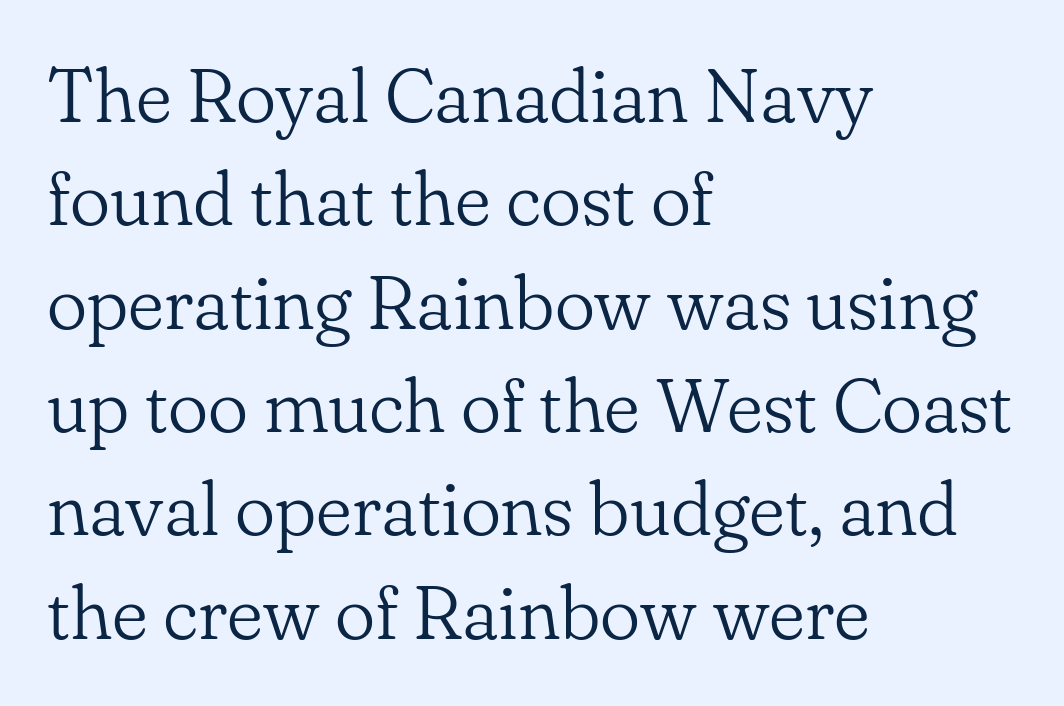
The image shows 76 px light serif type, upright; set left-aligned, normal line spacing (1.36x), normal letter spacing, not underlined; low stroke contrast and a small x-height.
